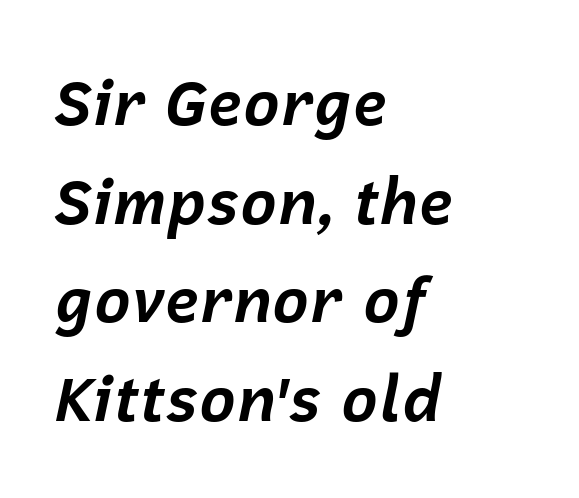
The typesetting leans heavy: a genuine bold. Rendered with sloped, italic letterforms. Where is the straight margin? On the left. Think of a printed novel: that variable character pitch is what you see here.
